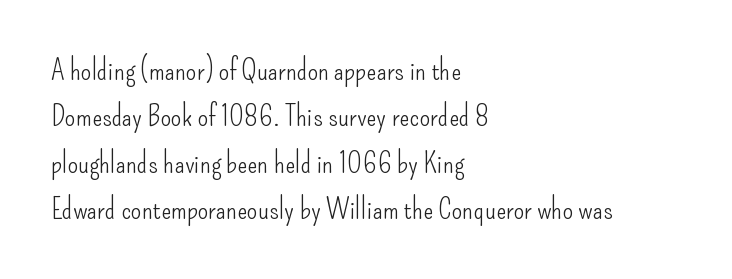
Q: Is the text bold? A: No.
Q: Is the text italic (slanted)? A: No, it is upright.
Q: Is the typeface a serif or a sans-serif typeface? A: Sans-serif.
Q: Is the text underlined? A: No.
Q: How is the paragraph aligned? A: Left-aligned.
Q: Is the spacing between letters normal or unusually wide? A: Normal.
Q: Is the spacing between lines tight, normal or loose? A: Normal.
Q: Width (condensed, normal, or wide)? A: Condensed.
Q: Stroke contrast? A: Low.
Q: x-height? A: Small.
Q: Monospaced? A: No.
